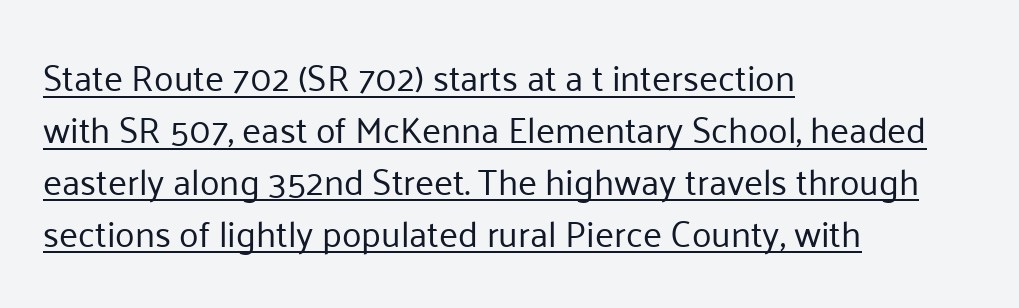
The image shows 36 px regular-weight sans-serif type, upright; set left-aligned, normal line spacing (1.44x), normal letter spacing, underlined; low stroke contrast and a medium x-height.
